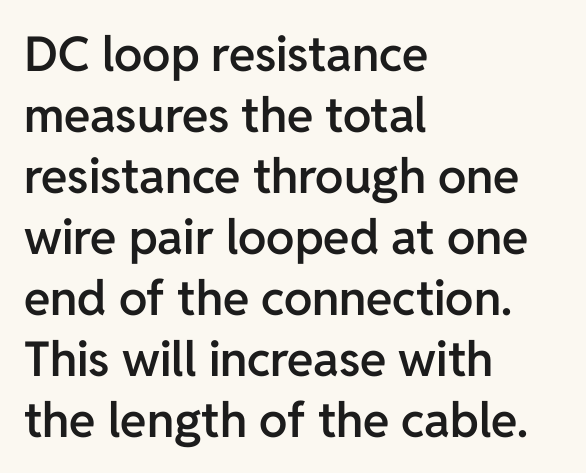
Q: Is the text bold? A: Semi-bold.
Q: Is the text italic (slanted)? A: No, it is upright.
Q: Is the typeface a serif or a sans-serif typeface? A: Sans-serif.
Q: Is the text underlined? A: No.
Q: How is the paragraph aligned? A: Left-aligned.
Q: Is the spacing between letters normal or unusually wide? A: Normal.
Q: Is the spacing between lines tight, normal or loose? A: Normal.
Q: Width (condensed, normal, or wide)? A: Normal.
Q: Stroke contrast? A: Low.
Q: x-height? A: Medium.
Q: Monospaced? A: No.
